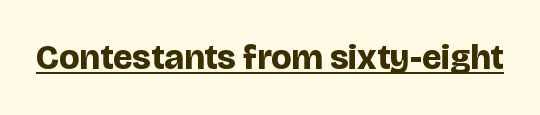
Q: Is the text bold? A: Yes.
Q: Is the text italic (slanted)? A: No, it is upright.
Q: Is the typeface a serif or a sans-serif typeface? A: Sans-serif.
Q: Is the text underlined? A: Yes.
Q: Is the spacing between letters normal or unusually wide? A: Normal.
Q: Width (condensed, normal, or wide)? A: Normal.
Q: Stroke contrast? A: Low.
Q: x-height? A: Large.
Q: Monospaced? A: No.
